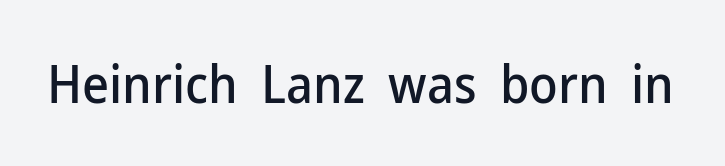
{"serif": "no", "italic": "no", "width": "normal", "stroke_contrast": "low", "x_height": "medium", "monospaced": "no", "underline": "no", "letter_spacing": "normal", "letter_spacing_em": 0.0, "glyph_px": 52}
